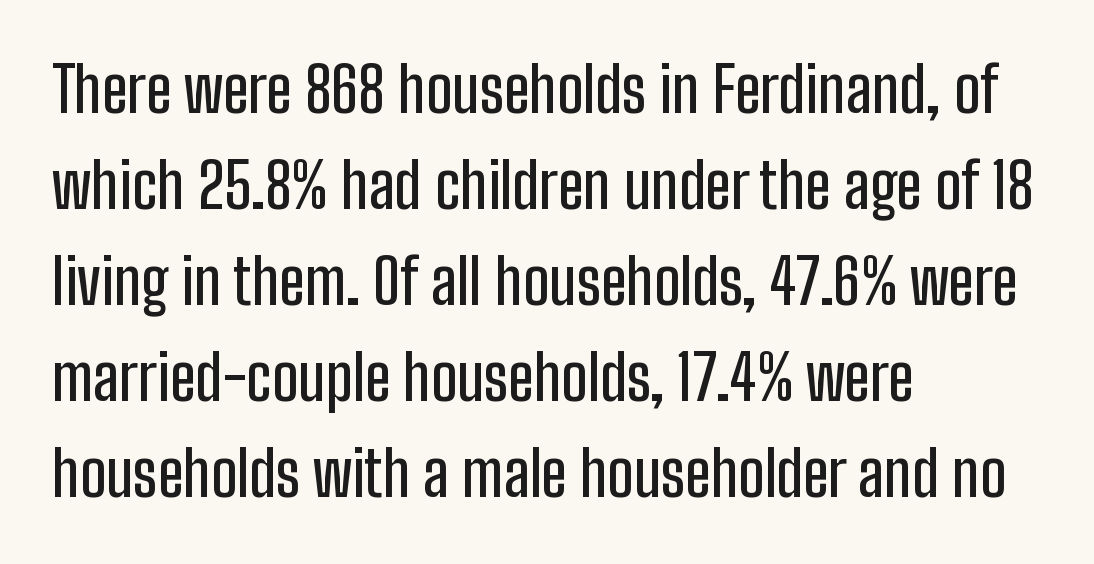
{"serif": "no", "italic": "no", "width": "condensed", "stroke_contrast": "low", "x_height": "medium", "monospaced": "no", "underline": "no", "align": "left", "line_spacing": "normal", "line_spacing_ratio": 1.55, "letter_spacing": "normal", "letter_spacing_em": 0.0, "glyph_px": 62}
